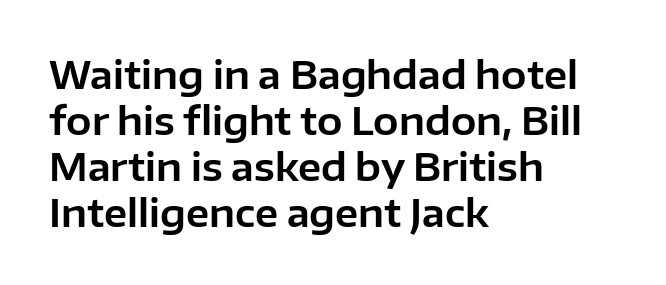
The image shows 38 px sans-serif type, upright; set left-aligned, line spacing 1.21x, normal letter spacing, not underlined; low stroke contrast and a medium x-height.
